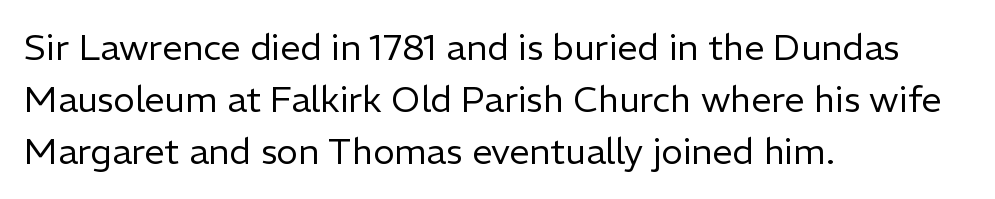
Q: Is the text bold? A: No.
Q: Is the text italic (slanted)? A: No, it is upright.
Q: Is the typeface a serif or a sans-serif typeface? A: Sans-serif.
Q: Is the text underlined? A: No.
Q: How is the paragraph aligned? A: Left-aligned.
Q: Is the spacing between letters normal or unusually wide? A: Normal.
Q: Is the spacing between lines tight, normal or loose? A: Normal.
Q: Width (condensed, normal, or wide)? A: Normal.
Q: Stroke contrast? A: Low.
Q: x-height? A: Medium.
Q: Monospaced? A: No.
